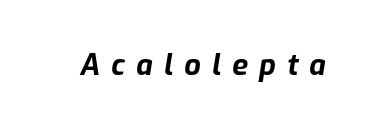
Q: Is the text bold? A: Yes.
Q: Is the text italic (slanted)? A: Yes, it leans right by about 9 degrees.
Q: Is the text underlined? A: No.
Q: Is the spacing between letters normal or unusually wide? A: Unusually wide.
Q: Width (condensed, normal, or wide)? A: Normal.
Q: Stroke contrast? A: Low.
Q: x-height? A: Medium.
Q: Monospaced? A: No.
